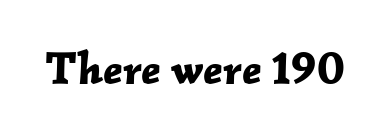
On the weight axis this lands at bold, roughly 700. The face used here is rendered with its standard letterfit. Observe the lean: these are italic letterforms. Proportional: the letters do not fall into vertical columns.
